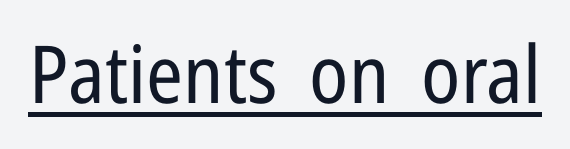
The image shows 80 px regular-weight, condensed sans-serif type, upright; set normal letter spacing, underlined; low stroke contrast and a medium x-height.
